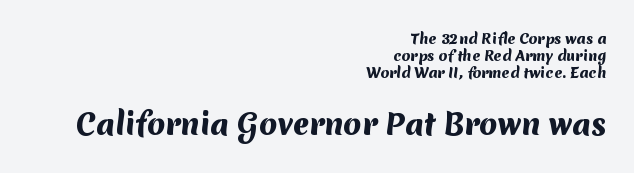
This rendering features lettering with no underline. Size hierarchy here favors the trailing block over the leading one. In CSS terms this would be text-align: right. What weight is shown? A full bold with thick strokes. Here the glyphs are tracked normally, forming tight word shapes.
